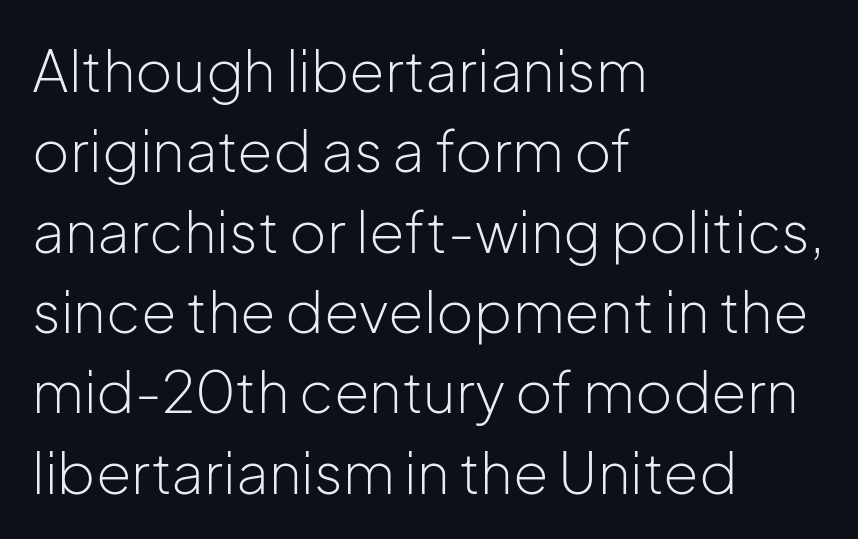
{"serif": "no", "italic": "no", "bold": "no", "weight": "light", "width": "normal", "stroke_contrast": "low", "x_height": "medium", "monospaced": "no", "underline": "no", "align": "left", "line_spacing": "normal", "line_spacing_ratio": 1.41, "letter_spacing": "normal", "letter_spacing_em": 0.0, "glyph_px": 57}
